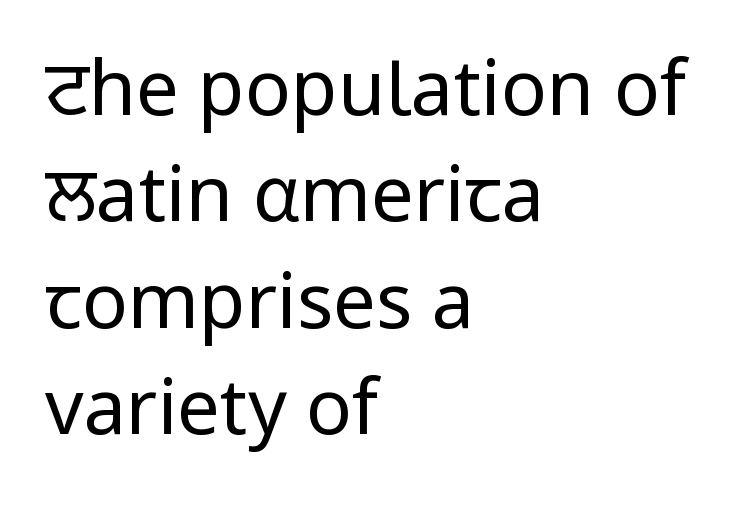
{"serif": "no", "italic": "no", "bold": "no", "weight": "regular", "width": "normal", "stroke_contrast": "low", "x_height": "medium", "monospaced": "no", "underline": "no", "align": "left", "line_spacing": "normal", "line_spacing_ratio": 1.4, "letter_spacing": "normal", "letter_spacing_em": 0.0, "glyph_px": 76}
